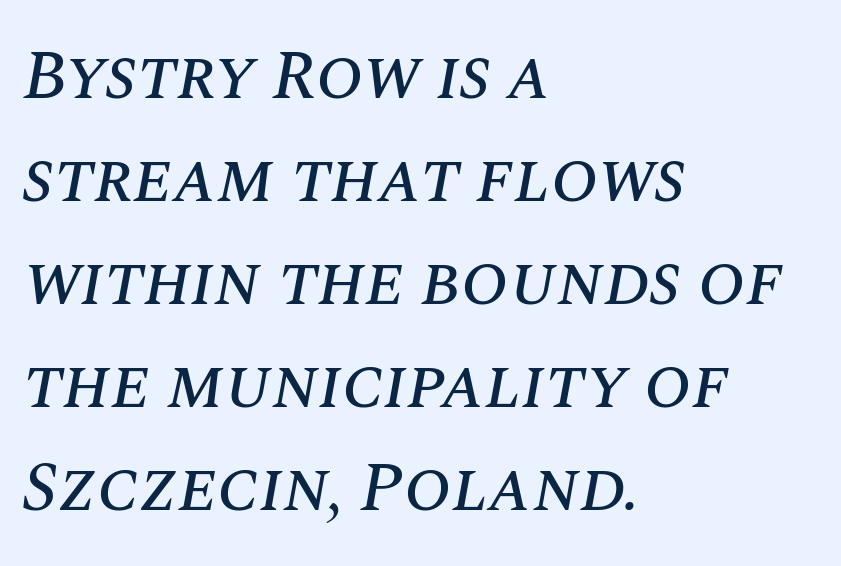
{"italic": "yes", "lean": "right", "slant_degrees": 10, "width": "normal", "stroke_contrast": "medium", "x_height": "large", "monospaced": "no", "underline": "no", "align": "left", "line_spacing": "normal", "line_spacing_ratio": 1.47, "letter_spacing": "normal", "letter_spacing_em": 0.0, "glyph_px": 70}
